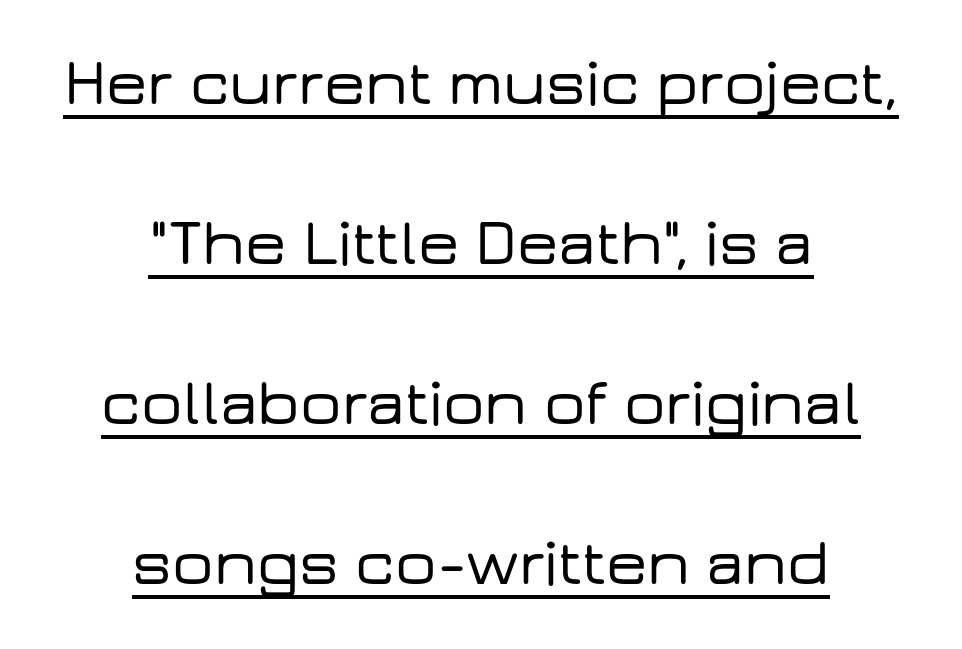
The image shows 65 px wide sans-serif type, upright; set centered, loose line spacing (2.46x), normal letter spacing, underlined; low stroke contrast and a medium x-height.
